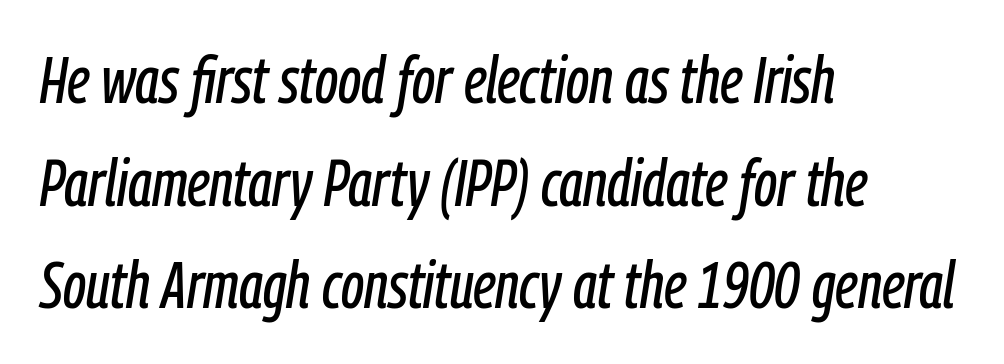
{"italic": "yes", "lean": "right", "slant_degrees": 9, "width": "condensed", "stroke_contrast": "low", "x_height": "medium", "monospaced": "no", "underline": "no", "align": "left", "line_spacing": "normal", "line_spacing_ratio": 1.58, "letter_spacing": "normal", "letter_spacing_em": 0.0, "glyph_px": 65}
